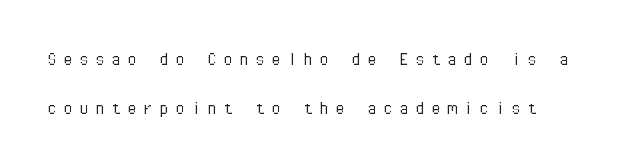
The image shows 20 px text type, upright; set loose line spacing (2.45x), unusually wide letter spacing (+0.3 em), not underlined.
